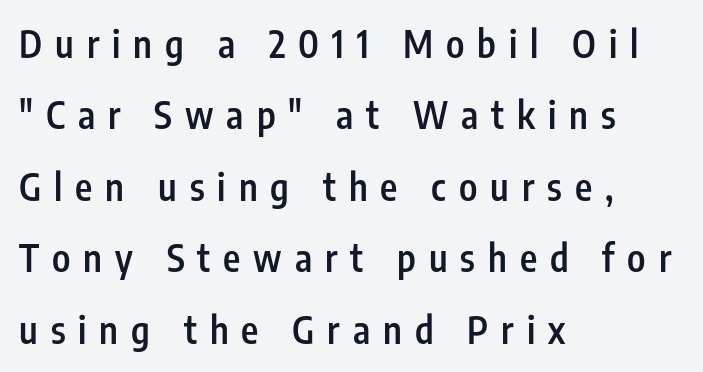
{"serif": "no", "italic": "no", "bold": "semi", "weight": "semibold", "width": "condensed", "stroke_contrast": "low", "x_height": "medium", "monospaced": "no", "underline": "no", "align": "left", "line_spacing": "loose", "line_spacing_ratio": 1.93, "letter_spacing": "wide", "letter_spacing_em": 0.35, "glyph_px": 37}
